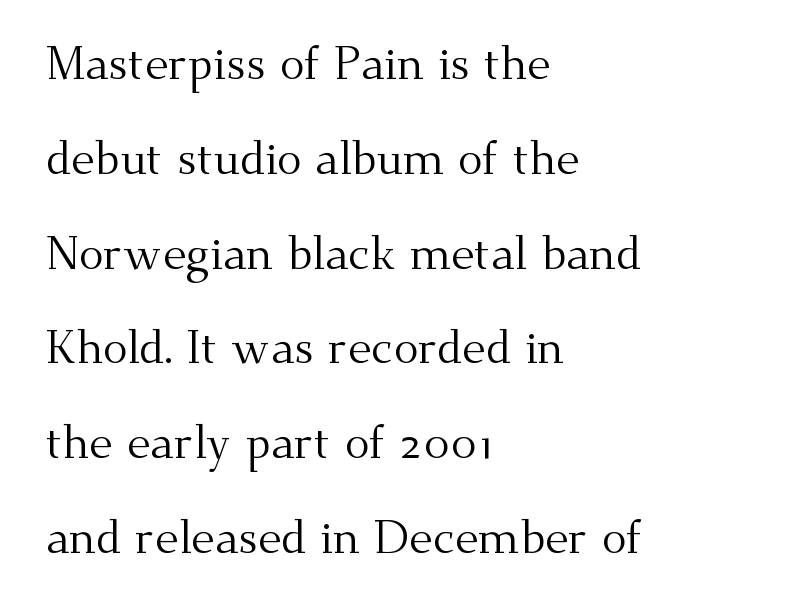
{"serif": "yes", "italic": "no", "bold": "no", "weight": "regular", "width": "normal", "stroke_contrast": "medium", "x_height": "small", "monospaced": "no", "underline": "no", "align": "left", "line_spacing": "loose", "line_spacing_ratio": 2.06, "letter_spacing": "normal", "letter_spacing_em": 0.0, "glyph_px": 46}
